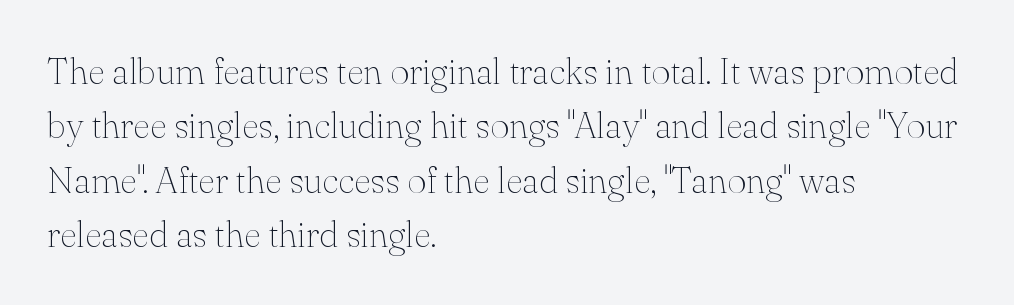
Vertical strokes here are truly vertical. Weight: regular or lighter. Any mark beneath the type? The region is blank. The gaps between neighbouring characters are ordinary and unremarkable. The leading is moderate, giving the passage an even texture.
